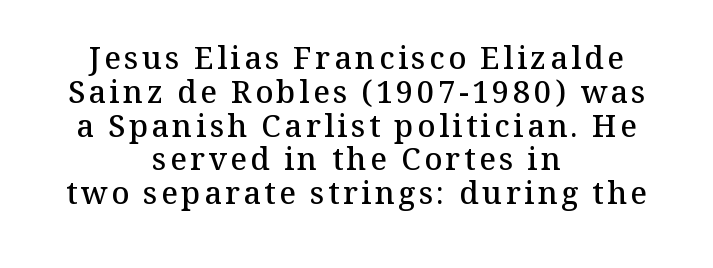
{"serif": "yes", "italic": "no", "bold": "semi", "weight": "semibold", "width": "normal", "stroke_contrast": "medium", "x_height": "medium", "monospaced": "no", "underline": "no", "align": "center", "line_spacing": "tight", "line_spacing_ratio": 1.09, "glyph_px": 31}
